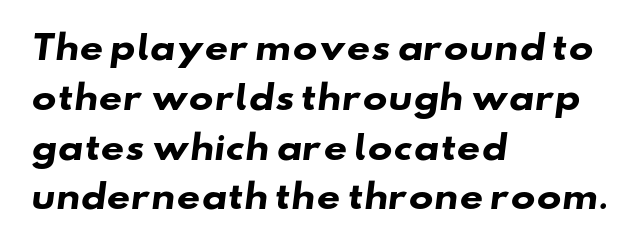
Default kerning and tracking; the words read as compact shapes. Whoever set this chose a conventional vertical rhythm. Font category for this specimen: sans-serif. This sample has the flowing, uneven cadence of proportional lettering.
